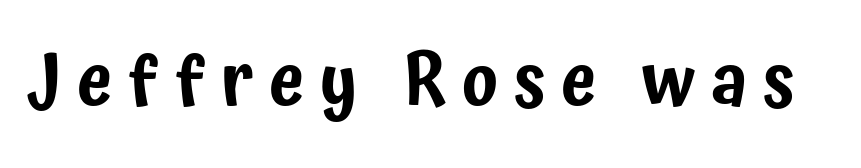
The image shows 71 px condensed sans-serif type, upright; set unusually wide letter spacing (+0.22 em), not underlined; low stroke contrast and a medium x-height.
